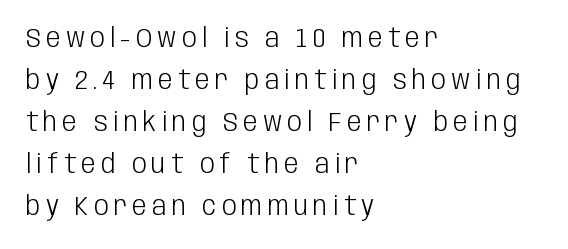
Q: Is the text bold? A: No.
Q: Is the text italic (slanted)? A: No, it is upright.
Q: Is the text underlined? A: No.
Q: How is the paragraph aligned? A: Left-aligned.
Q: Is the spacing between letters normal or unusually wide? A: Unusually wide.
Q: Is the spacing between lines tight, normal or loose? A: Normal.
